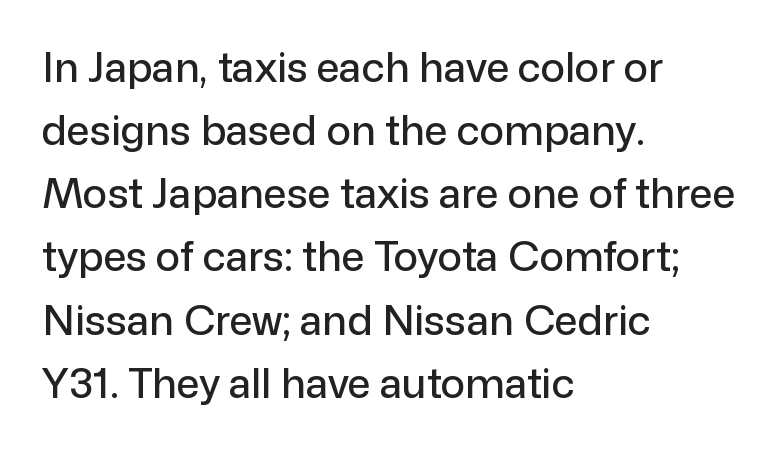
The horizontal fit of the characters is conventional and even. Looks like regular typesetting: each glyph gets only the width it needs. Regarding serifs, this sample does without them. The letters stand upright; this is a roman face. Decoration check: the copy has no underline.
